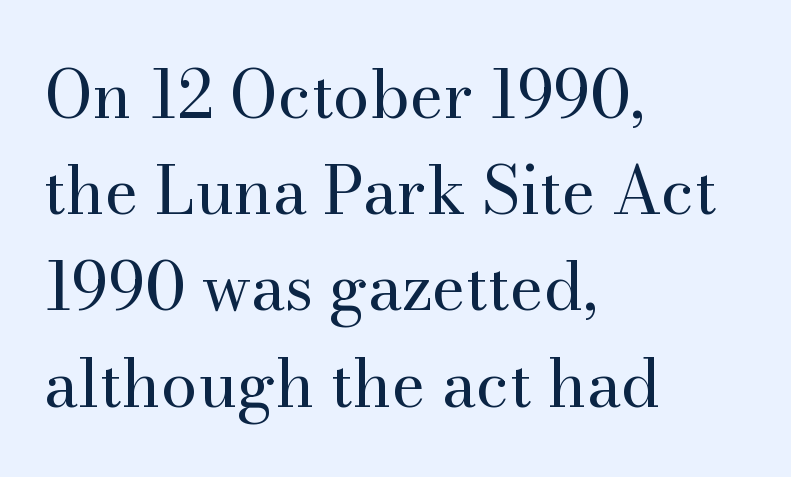
The image shows 65 px regular-weight serif type, upright; set left-aligned, normal line spacing (1.48x), normal letter spacing, not underlined; medium stroke contrast and a small x-height.
